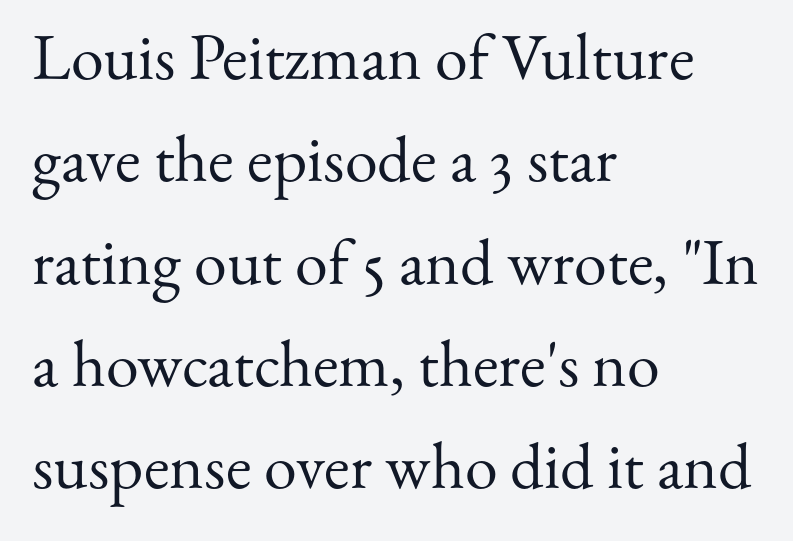
The image shows 66 px regular-weight serif type, upright; set left-aligned, normal line spacing (1.55x), normal letter spacing, not underlined; medium stroke contrast and a small x-height.
